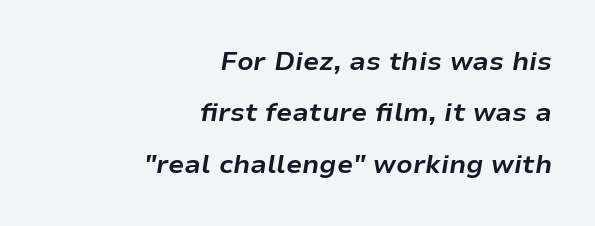
Q: Is the text bold? A: Yes.
Q: Is the text italic (slanted)? A: Yes, it leans right by about 9 degrees.
Q: Is the text underlined? A: No.
Q: How is the paragraph aligned? A: Right-aligned.
Q: Is the spacing between letters normal or unusually wide? A: Normal.
Q: Is the spacing between lines tight, normal or loose? A: Loose.
